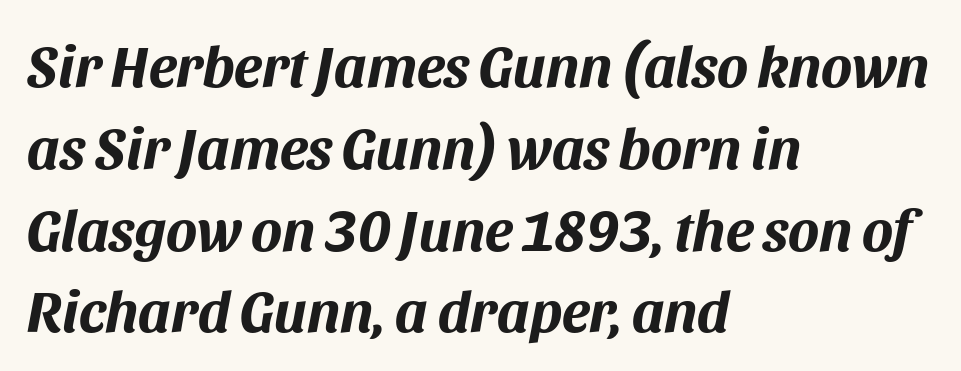
Q: Is the text bold? A: Yes.
Q: Is the text italic (slanted)? A: Yes, it leans right by about 11 degrees.
Q: Is the text underlined? A: No.
Q: How is the paragraph aligned? A: Left-aligned.
Q: Is the spacing between letters normal or unusually wide? A: Normal.
Q: Is the spacing between lines tight, normal or loose? A: Normal.
Q: Width (condensed, normal, or wide)? A: Normal.
Q: Stroke contrast? A: Medium.
Q: x-height? A: Large.
Q: Monospaced? A: No.
